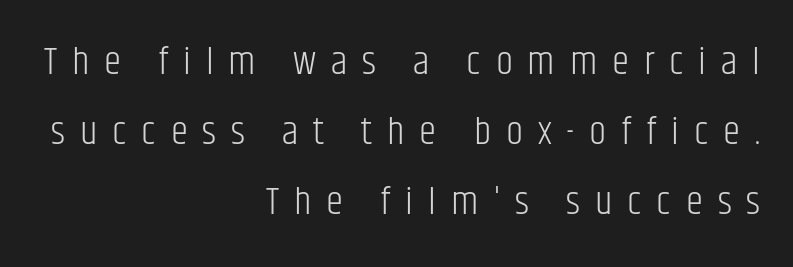
The image shows 39 px light, condensed sans-serif type, upright; set right-aligned, line spacing 1.8x, unusually wide letter spacing (+0.38 em), not underlined; low stroke contrast and a large x-height.
